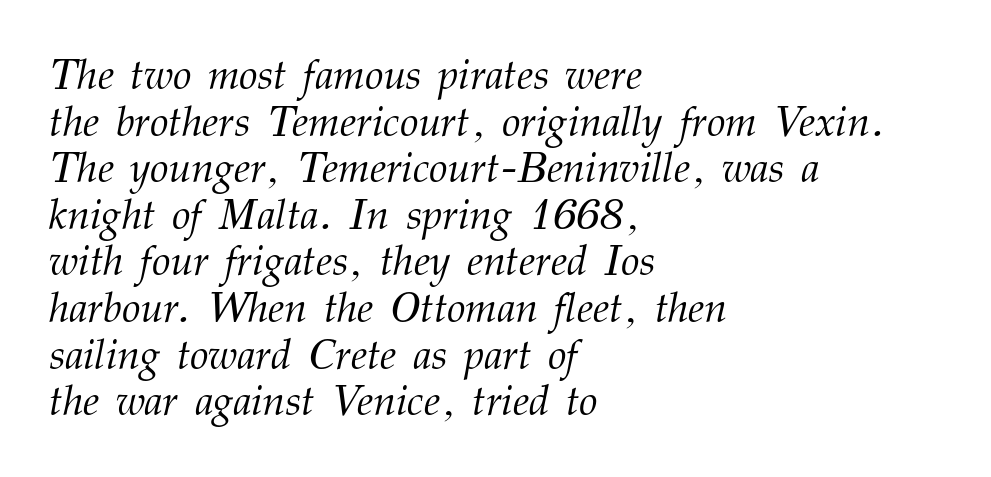
{"serif": "yes", "italic": "yes", "lean": "right", "slant_degrees": 12, "bold": "no", "weight": "light", "width": "normal", "stroke_contrast": "medium", "x_height": "medium", "monospaced": "no", "underline": "no", "align": "left", "line_spacing": "tight", "line_spacing_ratio": 1.11, "letter_spacing": "normal", "letter_spacing_em": 0.0, "glyph_px": 42}
